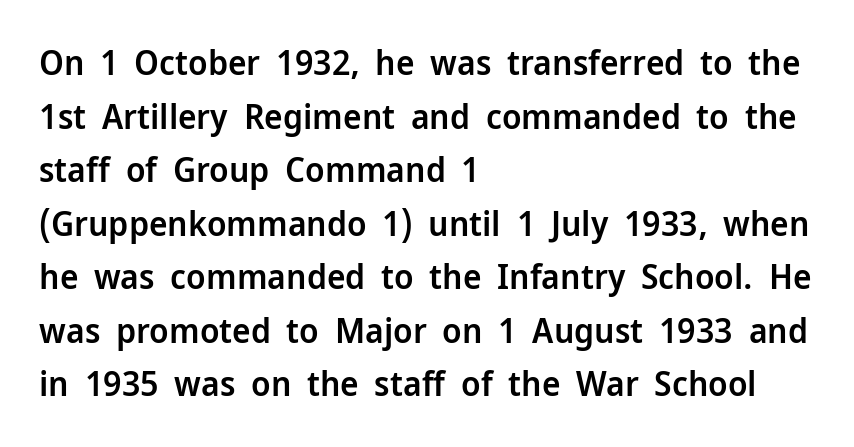
Q: Is the text bold? A: Semi-bold.
Q: Is the text italic (slanted)? A: No, it is upright.
Q: Is the typeface a serif or a sans-serif typeface? A: Sans-serif.
Q: Is the text underlined? A: No.
Q: How is the paragraph aligned? A: Left-aligned.
Q: Is the spacing between letters normal or unusually wide? A: Normal.
Q: Is the spacing between lines tight, normal or loose? A: Normal.
Q: Width (condensed, normal, or wide)? A: Normal.
Q: Stroke contrast? A: Low.
Q: x-height? A: Medium.
Q: Monospaced? A: No.
